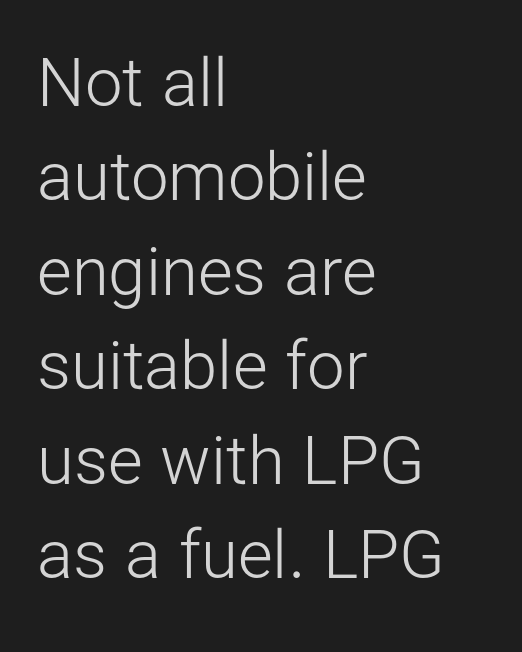
{"serif": "no", "italic": "no", "bold": "no", "weight": "light", "width": "normal", "stroke_contrast": "low", "x_height": "medium", "monospaced": "no", "underline": "no", "align": "left", "line_spacing": "normal", "line_spacing_ratio": 1.41, "letter_spacing": "normal", "letter_spacing_em": 0.0, "glyph_px": 67}
